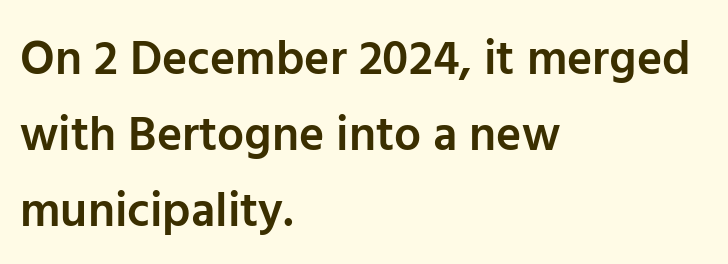
{"serif": "no", "italic": "no", "bold": "semi", "weight": "semibold", "width": "normal", "stroke_contrast": "low", "x_height": "medium", "monospaced": "no", "underline": "no", "align": "left", "line_spacing": "normal", "line_spacing_ratio": 1.58, "letter_spacing": "normal", "letter_spacing_em": 0.0, "glyph_px": 48}
